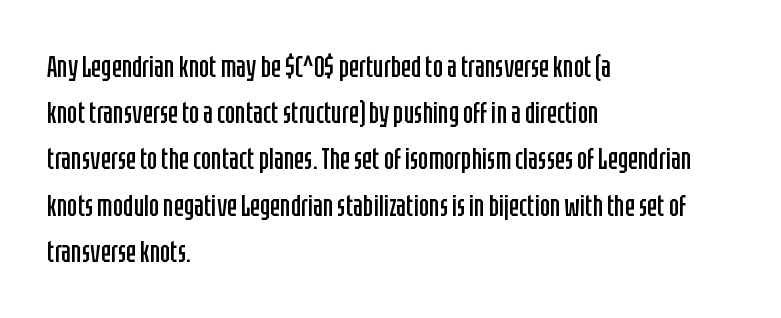
Layout note: lines flush left. Weight: regular or lighter. Decoration check: the copy has no underline. Style check: upright. This rendering employs a face without finishing strokes, i.e., a sans-serif.
